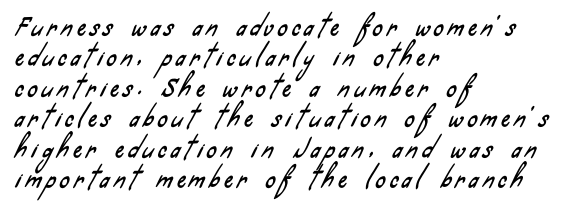
The image shows 24 px text type; set left-aligned, normal line spacing (1.27x), unusually wide letter spacing (+0.2 em), not underlined.
